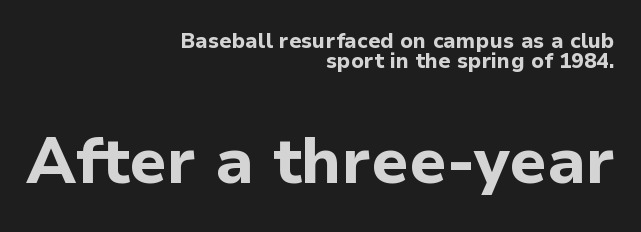
Q: Is the text bold? A: Yes.
Q: Is the text italic (slanted)? A: No, it is upright.
Q: Is the typeface a serif or a sans-serif typeface? A: Sans-serif.
Q: Is the text underlined? A: No.
Q: How is the paragraph aligned? A: Right-aligned.
Q: Is the spacing between letters normal or unusually wide? A: Normal.
Q: Is the spacing between lines tight, normal or loose? A: Tight.
Q: Which block of text is set in a larger size, the first (top) or the second (bottom)? A: The second (bottom) one.
Q: Width (condensed, normal, or wide)? A: Normal.
Q: Stroke contrast? A: Low.
Q: x-height? A: Medium.
Q: Monospaced? A: No.
